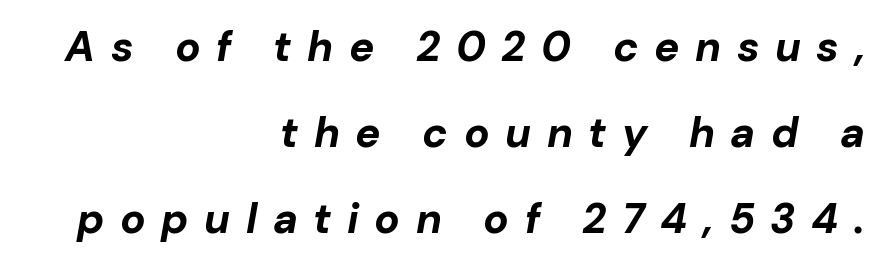
This rendering uses right alignment, leaving the left contour irregular. You could only call the tracking loose — the letters float apart. The rendering uses natural spacing where letterforms have individual widths. Honestly, the rows look like they've been pulled way apart. It's the slanting kind of type. How heavy is the stroke? Heavy — this is a bold.
